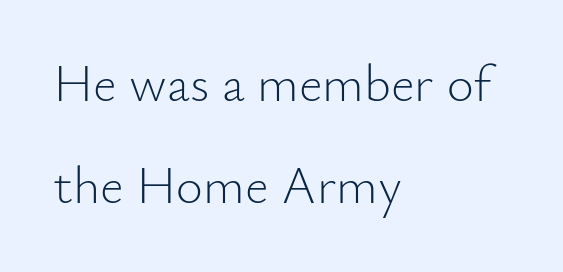
Q: Is the text bold? A: No.
Q: Is the text italic (slanted)? A: No, it is upright.
Q: Is the typeface a serif or a sans-serif typeface? A: Sans-serif.
Q: Is the text underlined? A: No.
Q: How is the paragraph aligned? A: Left-aligned.
Q: Is the spacing between letters normal or unusually wide? A: Normal.
Q: Is the spacing between lines tight, normal or loose? A: Loose.
Q: Width (condensed, normal, or wide)? A: Normal.
Q: Stroke contrast? A: Low.
Q: x-height? A: Small.
Q: Monospaced? A: No.
